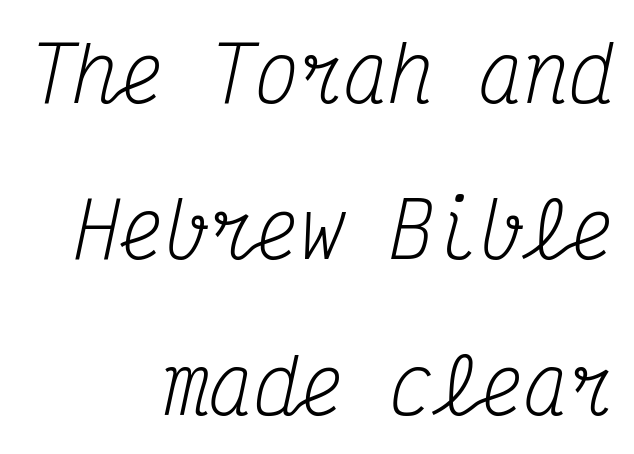
Does the copy run flush right? Yes — the right margin is perfectly even. A typesetter would call this monospace, since all characters share one set width. Ink coverage per letter is moderate at most. The zone under the glyphs is completely vacant. You can tell from the footed stems that serif type was used. Looking at the ascenders, they clearly lean.
